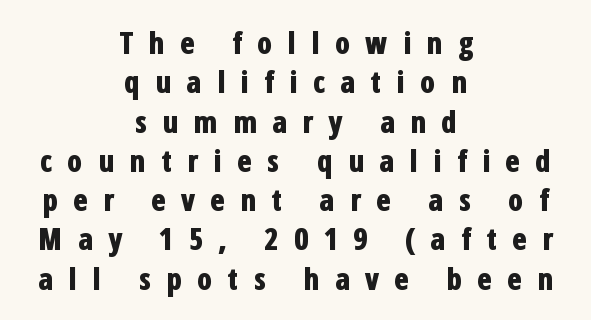
{"serif": "no", "italic": "no", "bold": "yes", "weight": "bold", "width": "condensed", "stroke_contrast": "low", "x_height": "medium", "monospaced": "no", "underline": "no", "align": "center", "line_spacing": "normal", "line_spacing_ratio": 1.31, "letter_spacing": "wide", "letter_spacing_em": 0.5, "glyph_px": 30}
